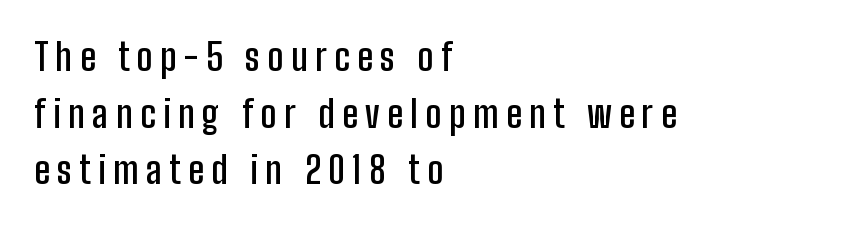
Q: Is the text bold? A: Semi-bold.
Q: Is the text italic (slanted)? A: No, it is upright.
Q: Is the typeface a serif or a sans-serif typeface? A: Sans-serif.
Q: Is the text underlined? A: No.
Q: How is the paragraph aligned? A: Left-aligned.
Q: Is the spacing between letters normal or unusually wide? A: Unusually wide.
Q: Is the spacing between lines tight, normal or loose? A: Normal.
Q: Width (condensed, normal, or wide)? A: Condensed.
Q: Stroke contrast? A: Low.
Q: x-height? A: Medium.
Q: Monospaced? A: No.
